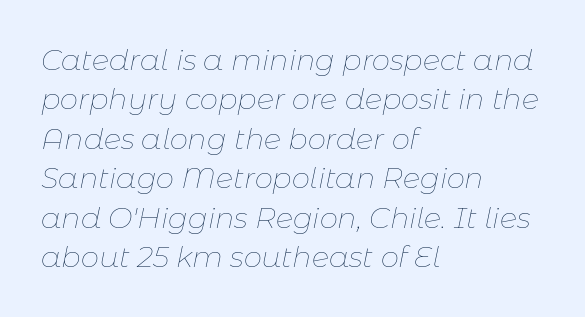
Q: Is the text bold? A: No.
Q: Is the text italic (slanted)? A: Yes, it leans right by about 11 degrees.
Q: Is the text underlined? A: No.
Q: How is the paragraph aligned? A: Left-aligned.
Q: Is the spacing between letters normal or unusually wide? A: Normal.
Q: Is the spacing between lines tight, normal or loose? A: Normal.
Q: Width (condensed, normal, or wide)? A: Normal.
Q: Stroke contrast? A: Low.
Q: x-height? A: Medium.
Q: Monospaced? A: No.
